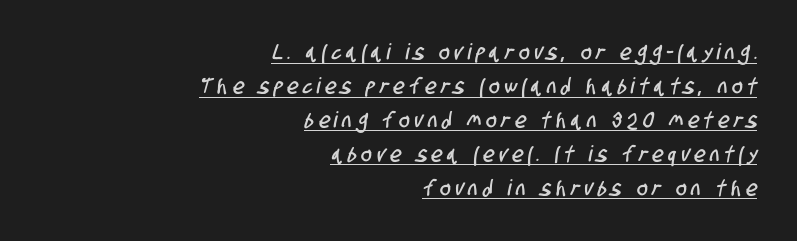
The image shows 22 px text type; set right-aligned, normal line spacing (1.54x), unusually wide letter spacing (+0.23 em), underlined.
